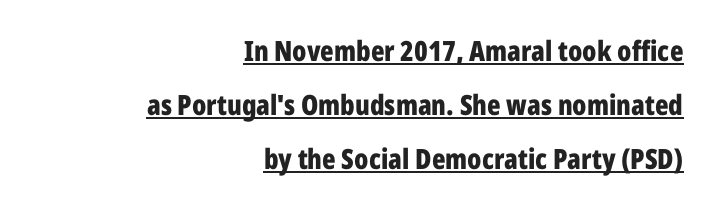
The rendered words wear a rule along their underside. These lines keep a tight, regular rhythm from letter to letter. These words are printed bold, with thick strokes throughout. Does the type have serifs? No, each stem ends abruptly.
